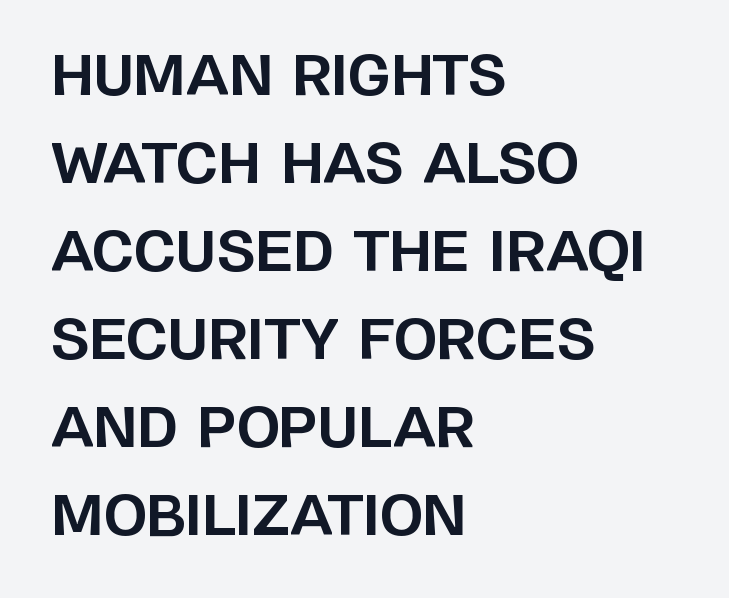
Q: Is the text bold? A: Yes.
Q: Is the text italic (slanted)? A: No, it is upright.
Q: Is the typeface a serif or a sans-serif typeface? A: Sans-serif.
Q: Is the text underlined? A: No.
Q: How is the paragraph aligned? A: Left-aligned.
Q: Is the spacing between letters normal or unusually wide? A: Normal.
Q: Is the spacing between lines tight, normal or loose? A: Normal.
Q: Width (condensed, normal, or wide)? A: Normal.
Q: Stroke contrast? A: Low.
Q: x-height? A: Large.
Q: Monospaced? A: No.
